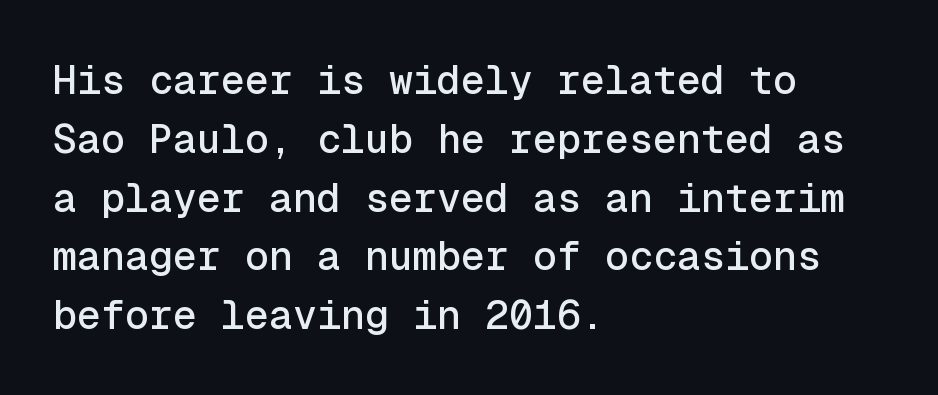
The face used here is monospaced, like something from a code editor. Left-aligned paragraph, ragged on the right. Is the letter spacing exaggerated? No — it looks like the ordinary default. Honestly, there is no underline to notice here at all.
